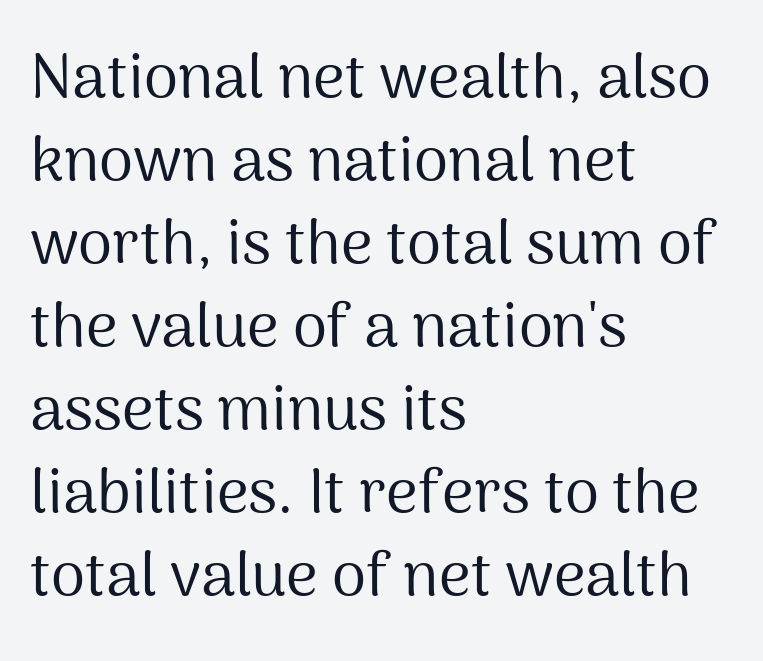
Is the stroke heavy? The answer is a plain regular-or-lighter. Anything drawn beneath the words? Only blank space. Default kerning and tracking; the words read as compact shapes. The rendering uses natural spacing where letterforms have individual widths.
